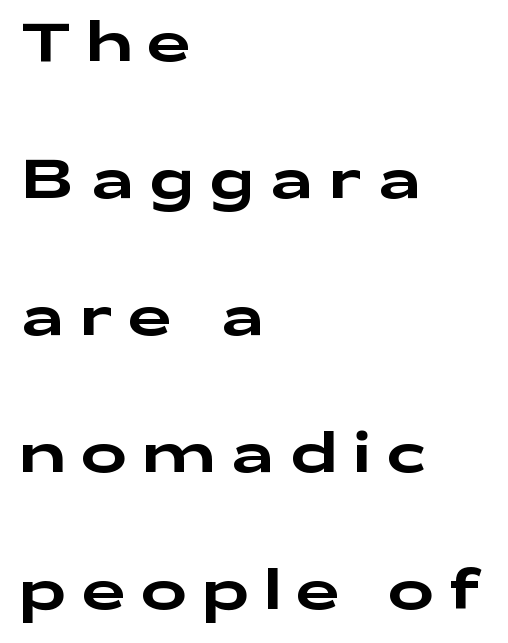
{"serif": "no", "italic": "no", "width": "wide", "stroke_contrast": "low", "x_height": "medium", "monospaced": "no", "underline": "no", "align": "left", "line_spacing": "loose", "line_spacing_ratio": 2.49, "letter_spacing": "wide", "letter_spacing_em": 0.28, "glyph_px": 55}
